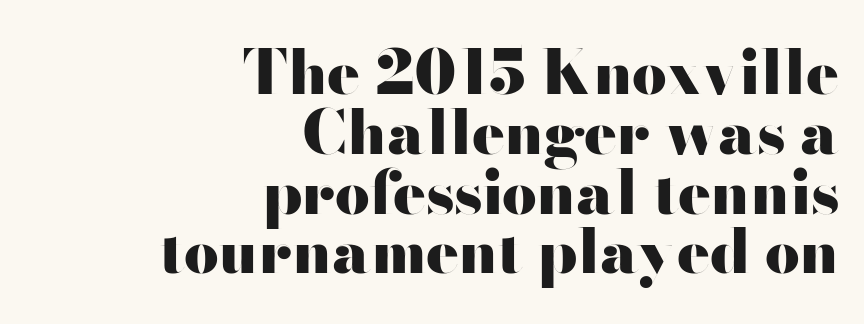
Q: Is the text bold? A: Yes.
Q: Is the text italic (slanted)? A: No, it is upright.
Q: Is the typeface a serif or a sans-serif typeface? A: Serif.
Q: Is the text underlined? A: No.
Q: How is the paragraph aligned? A: Right-aligned.
Q: Is the spacing between letters normal or unusually wide? A: Normal.
Q: Is the spacing between lines tight, normal or loose? A: Tight.
Q: Width (condensed, normal, or wide)? A: Wide.
Q: Stroke contrast? A: High.
Q: x-height? A: Small.
Q: Monospaced? A: No.
